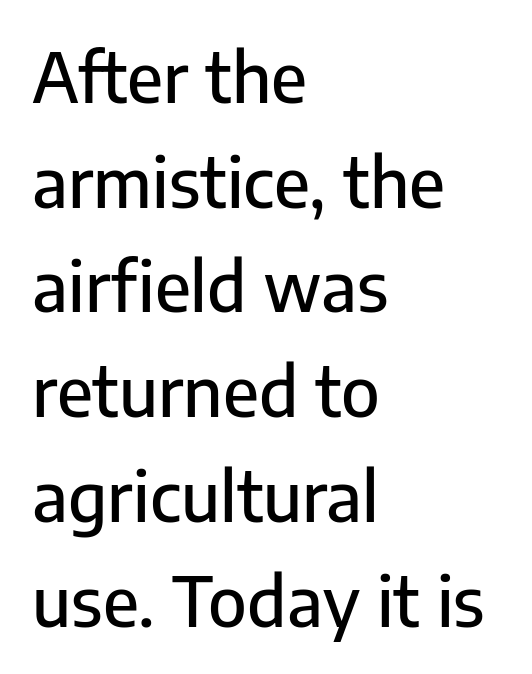
Q: Is the text italic (slanted)? A: No, it is upright.
Q: Is the typeface a serif or a sans-serif typeface? A: Sans-serif.
Q: Is the text underlined? A: No.
Q: How is the paragraph aligned? A: Left-aligned.
Q: Is the spacing between letters normal or unusually wide? A: Normal.
Q: Is the spacing between lines tight, normal or loose? A: Normal.
Q: Width (condensed, normal, or wide)? A: Normal.
Q: Stroke contrast? A: Low.
Q: x-height? A: Medium.
Q: Monospaced? A: No.
